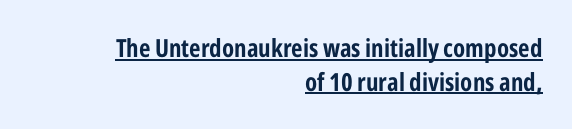
{"italic": "no", "bold": "yes", "underline": "yes", "align": "right", "line_spacing": "normal", "line_spacing_ratio": 1.35, "letter_spacing": "normal", "letter_spacing_em": 0.0, "glyph_px": 25}
